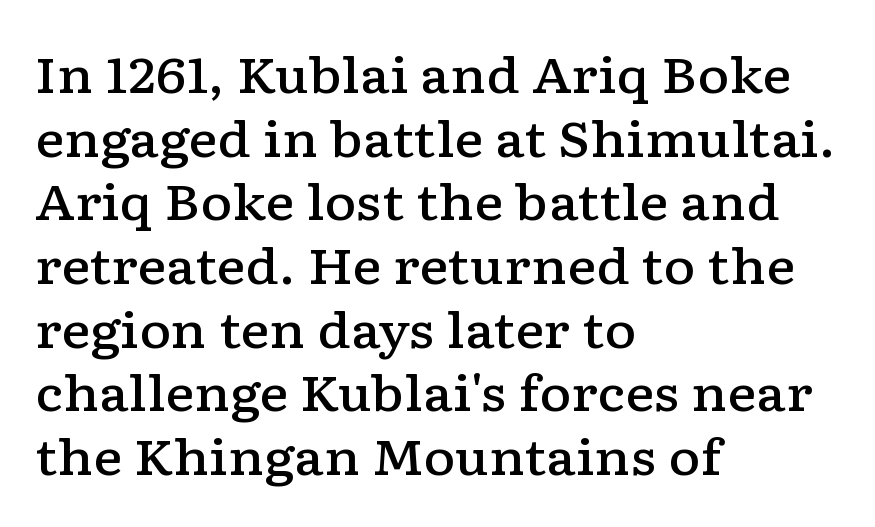
The image shows 49 px semibold, wide serif type, upright; set left-aligned, normal line spacing (1.3x), normal letter spacing, not underlined; low stroke contrast and a medium x-height.
